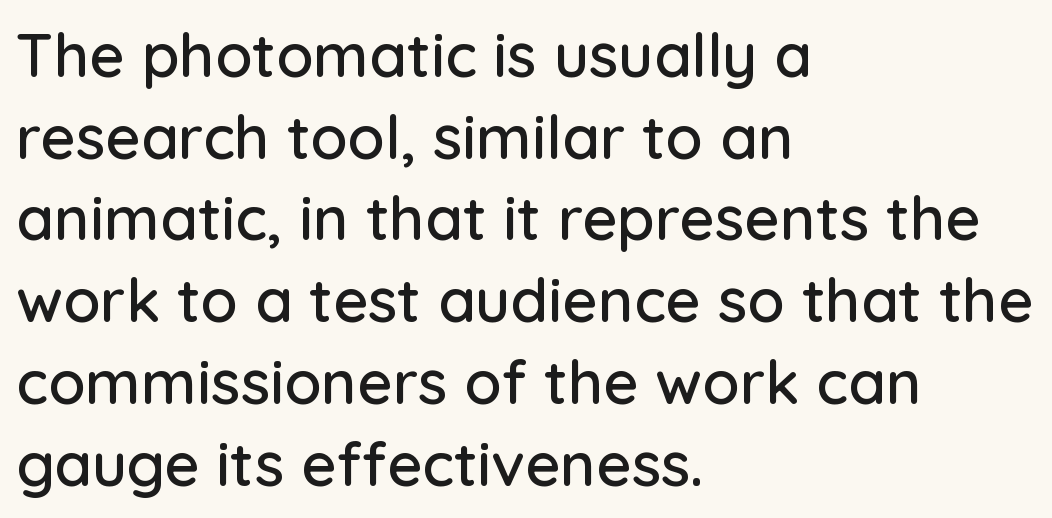
The image shows 61 px sans-serif type, upright; set left-aligned, normal line spacing (1.34x), normal letter spacing, not underlined; low stroke contrast and a medium x-height.
